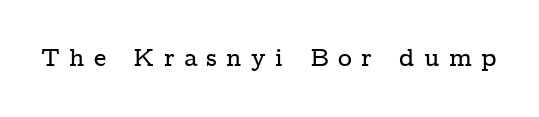
Lines of text with bare space underneath. The letters are spread apart with noticeably loose tracking. In terms of posture, this sample is upright.
